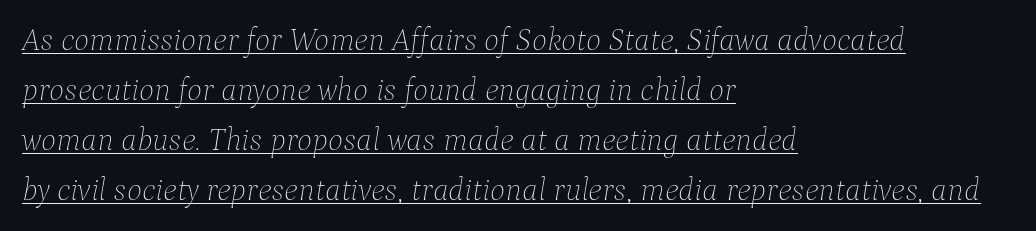
The image shows 32 px thin type, italic (leaning right); set left-aligned, normal line spacing (1.56x), normal letter spacing, underlined; low stroke contrast and a medium x-height.
